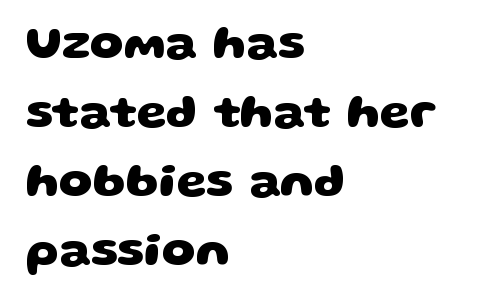
Tracking here is standard; glyphs follow each other at the usual distance. Font category for this specimen: sans-serif. Varying glyph widths throughout — classic text-font behaviour. Plain, unruled lines of type.
